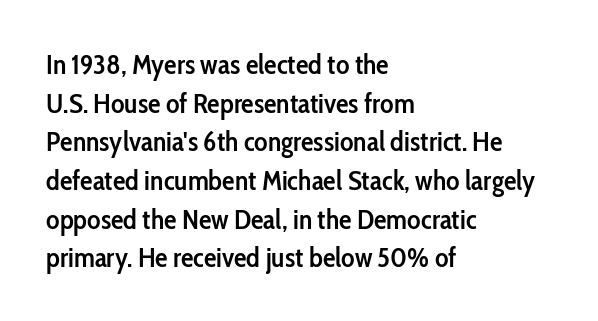
{"serif": "no", "italic": "no", "bold": "semi", "weight": "semibold", "width": "condensed", "stroke_contrast": "low", "x_height": "medium", "monospaced": "no", "underline": "no", "align": "left", "line_spacing": "normal", "line_spacing_ratio": 1.38, "letter_spacing": "normal", "letter_spacing_em": 0.0, "glyph_px": 28}
